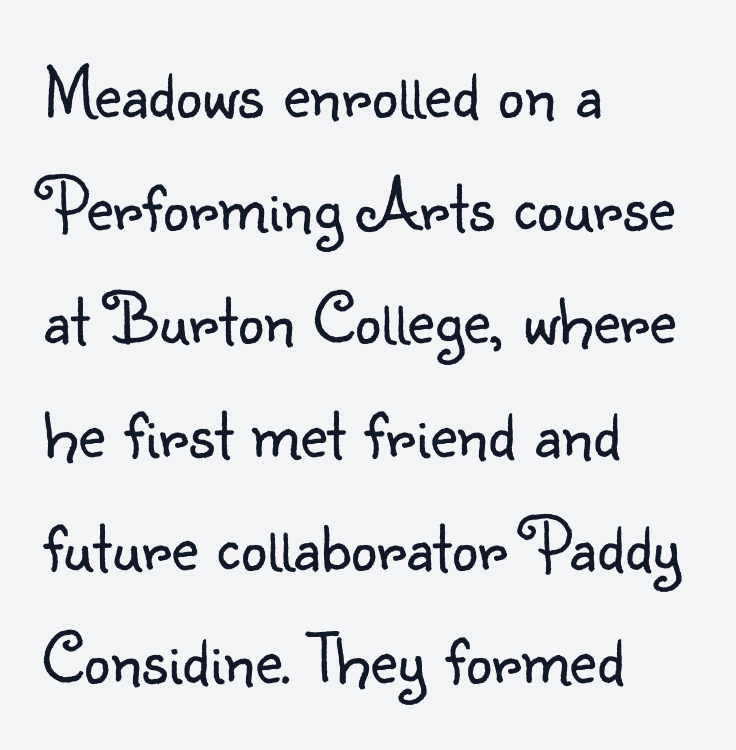
Q: Is the text bold? A: No.
Q: Is the text italic (slanted)? A: No, it is upright.
Q: Is the typeface a serif or a sans-serif typeface? A: Sans-serif.
Q: Is the text underlined? A: No.
Q: How is the paragraph aligned? A: Left-aligned.
Q: Is the spacing between letters normal or unusually wide? A: Normal.
Q: Is the spacing between lines tight, normal or loose? A: Normal.
Q: Width (condensed, normal, or wide)? A: Normal.
Q: Stroke contrast? A: Low.
Q: x-height? A: Small.
Q: Monospaced? A: No.
